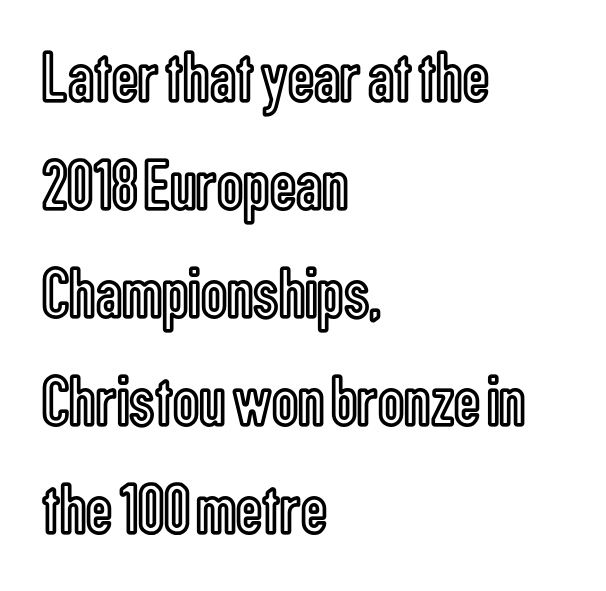
{"italic": "no", "width": "condensed", "x_height": "medium", "monospaced": "no", "underline": "no", "align": "left", "line_spacing": "normal", "line_spacing_ratio": 1.48, "letter_spacing": "normal", "letter_spacing_em": 0.0, "glyph_px": 73}
